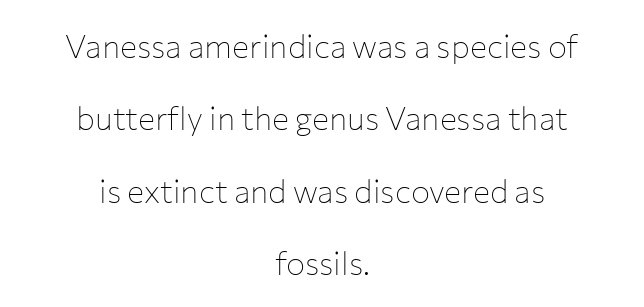
{"serif": "no", "italic": "no", "bold": "no", "weight": "thin", "width": "normal", "stroke_contrast": "low", "x_height": "medium", "monospaced": "no", "underline": "no", "align": "center", "line_spacing": "loose", "line_spacing_ratio": 2.26, "letter_spacing": "normal", "letter_spacing_em": 0.0, "glyph_px": 32}
